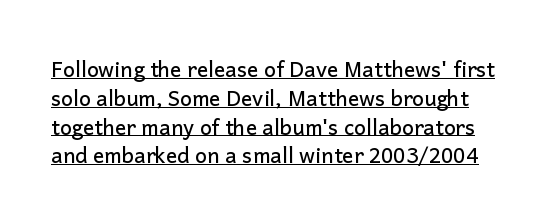
{"italic": "no", "underline": "yes", "line_spacing": "normal", "line_spacing_ratio": 1.37, "letter_spacing": "normal", "letter_spacing_em": 0.0, "glyph_px": 21}
